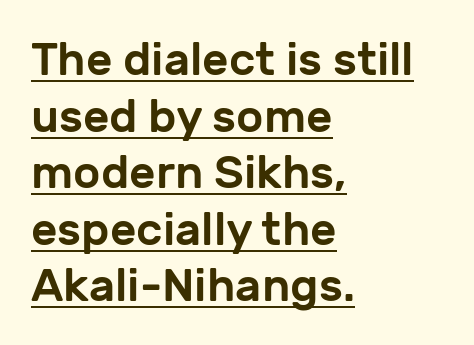
{"serif": "no", "italic": "no", "width": "normal", "stroke_contrast": "low", "x_height": "medium", "monospaced": "no", "underline": "yes", "align": "left", "line_spacing_ratio": 1.23, "letter_spacing": "normal", "letter_spacing_em": 0.0, "glyph_px": 46}
